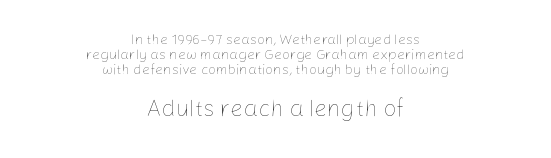
{"italic": "no", "bold": "no", "underline": "no", "align": "center", "line_spacing": "tight", "line_spacing_ratio": 1.06, "letter_spacing": "normal", "letter_spacing_em": 0.0, "larger_block": "second", "size_ratio": 1.64, "glyph_px": 23}
